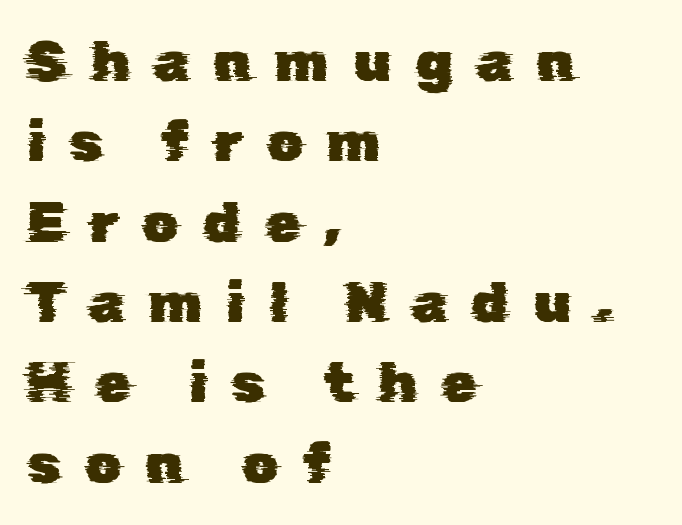
Observe the wide spacing: letters keep a clear distance from each other. Here the designer chose a conventional face with non-uniform glyph widths. Quick note: underline off. The leading is moderate, giving the passage an even texture. The rag falls on the right side of this text block.
